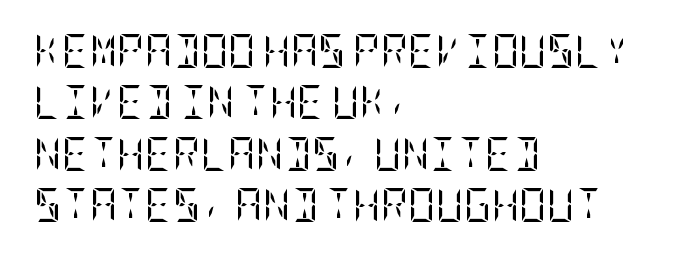
The image shows 34 px regular-weight, condensed serif type, upright; set left-aligned, normal line spacing (1.51x), normal letter spacing, not underlined; low stroke contrast and a large x-height.
